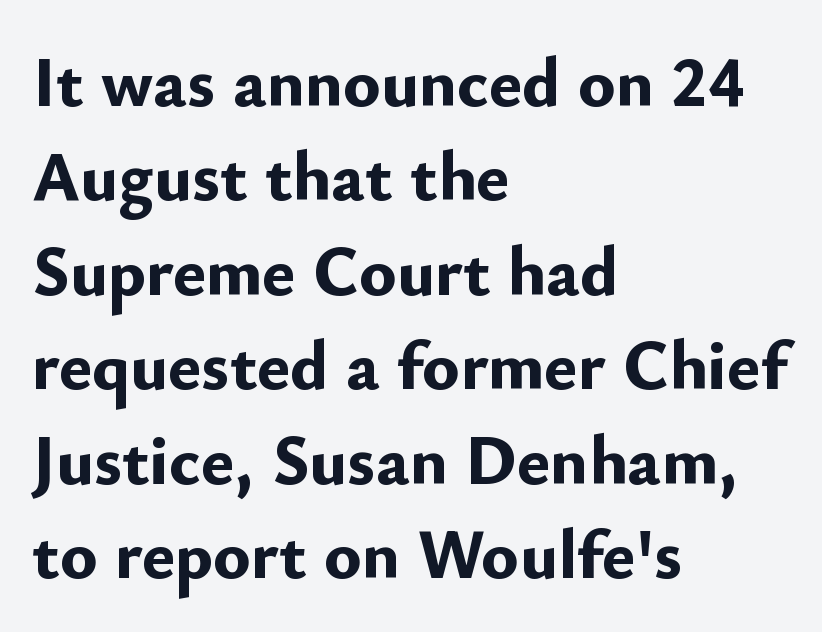
The image shows 70 px bold sans-serif type, upright; set left-aligned, normal line spacing (1.35x), normal letter spacing, not underlined; low stroke contrast and a small x-height.
